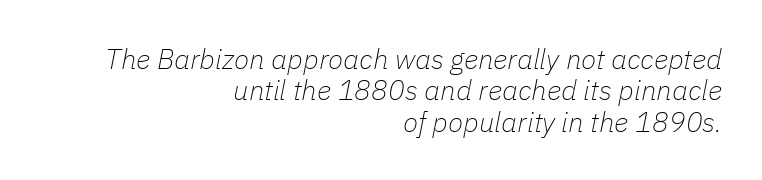
Q: Is the text bold? A: No.
Q: Is the text italic (slanted)? A: Yes, it leans right by about 11 degrees.
Q: Is the text underlined? A: No.
Q: How is the paragraph aligned? A: Right-aligned.
Q: Is the spacing between letters normal or unusually wide? A: Normal.
Q: Is the spacing between lines tight, normal or loose? A: Tight.
Q: Width (condensed, normal, or wide)? A: Normal.
Q: Stroke contrast? A: Low.
Q: x-height? A: Medium.
Q: Monospaced? A: No.
